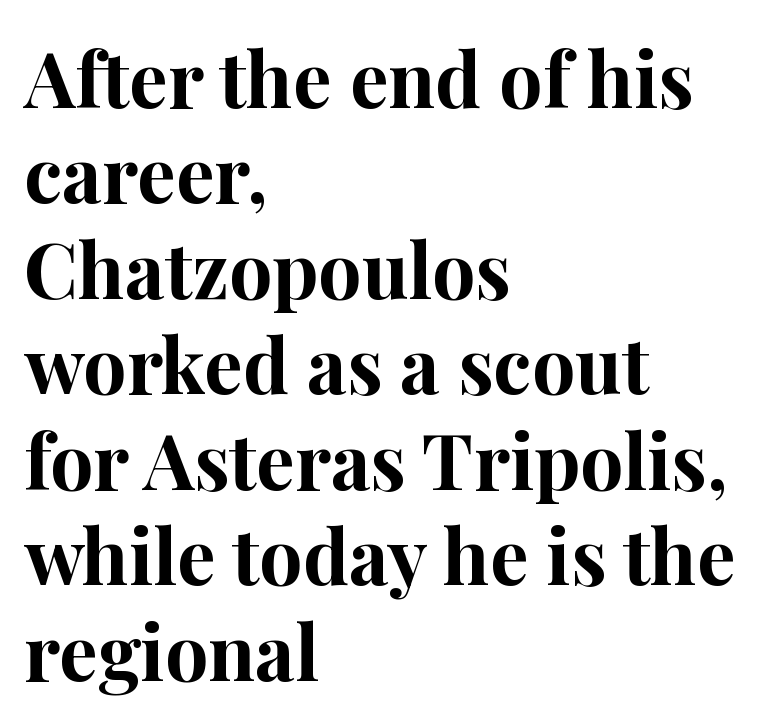
Q: Is the text bold? A: Yes.
Q: Is the text italic (slanted)? A: No, it is upright.
Q: Is the typeface a serif or a sans-serif typeface? A: Serif.
Q: Is the text underlined? A: No.
Q: How is the paragraph aligned? A: Left-aligned.
Q: Is the spacing between letters normal or unusually wide? A: Normal.
Q: Width (condensed, normal, or wide)? A: Normal.
Q: Stroke contrast? A: High.
Q: x-height? A: Medium.
Q: Monospaced? A: No.
